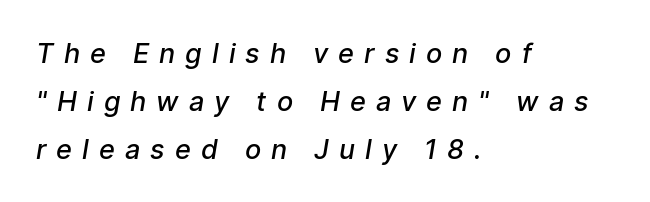
Q: Is the text bold? A: Semi-bold.
Q: Is the text underlined? A: No.
Q: How is the paragraph aligned? A: Left-aligned.
Q: Is the spacing between letters normal or unusually wide? A: Unusually wide.
